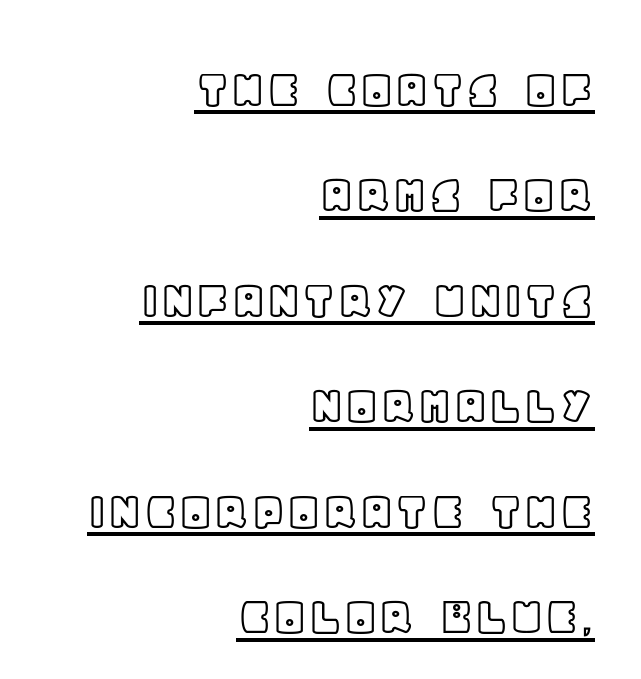
The image shows 57 px text type, upright; set right-aligned, line spacing 1.85x, normal letter spacing, underlined; a large x-height.
